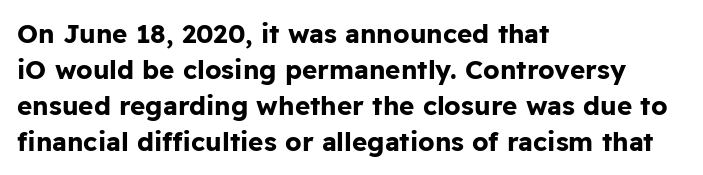
Q: Is the text bold? A: Yes.
Q: Is the text italic (slanted)? A: No, it is upright.
Q: Is the text underlined? A: No.
Q: How is the paragraph aligned? A: Left-aligned.
Q: Is the spacing between letters normal or unusually wide? A: Normal.
Q: Is the spacing between lines tight, normal or loose? A: Normal.
